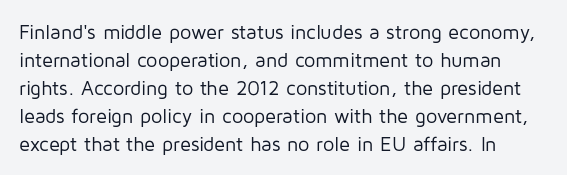
Q: Is the text bold? A: No.
Q: Is the text italic (slanted)? A: No, it is upright.
Q: Is the text underlined? A: No.
Q: Is the spacing between letters normal or unusually wide? A: Normal.
Q: Is the spacing between lines tight, normal or loose? A: Normal.
